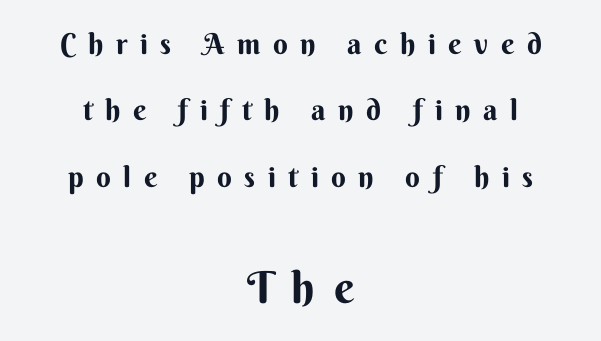
Q: Is the text bold? A: Yes.
Q: Is the text italic (slanted)? A: No, it is upright.
Q: Is the typeface a serif or a sans-serif typeface? A: Sans-serif.
Q: Is the text underlined? A: No.
Q: How is the paragraph aligned? A: Centered.
Q: Is the spacing between letters normal or unusually wide? A: Unusually wide.
Q: Is the spacing between lines tight, normal or loose? A: Loose.
Q: Which block of text is set in a larger size, the first (top) or the second (bottom)? A: The second (bottom) one.
Q: Width (condensed, normal, or wide)? A: Normal.
Q: Stroke contrast? A: Medium.
Q: x-height? A: Small.
Q: Monospaced? A: No.
